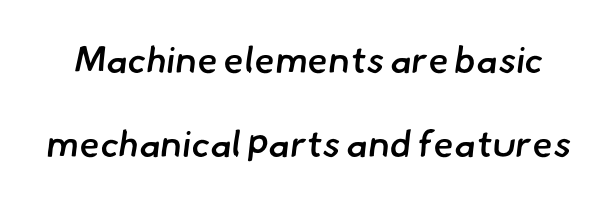
Q: Is the text bold? A: Semi-bold.
Q: Is the typeface a serif or a sans-serif typeface? A: Sans-serif.
Q: Is the text underlined? A: No.
Q: Is the spacing between letters normal or unusually wide? A: Normal.
Q: Is the spacing between lines tight, normal or loose? A: Loose.
Q: Width (condensed, normal, or wide)? A: Normal.
Q: Stroke contrast? A: Low.
Q: x-height? A: Small.
Q: Monospaced? A: No.
